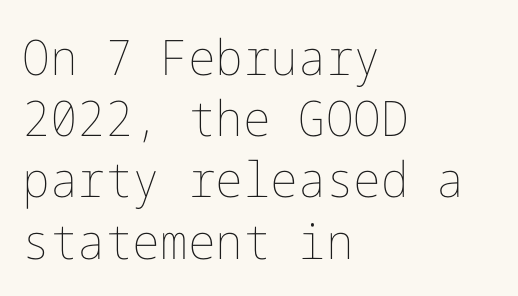
The image shows 49 px thin type, upright; set left-aligned, normal line spacing (1.25x), normal letter spacing, not underlined; low stroke contrast and a medium x-height.
